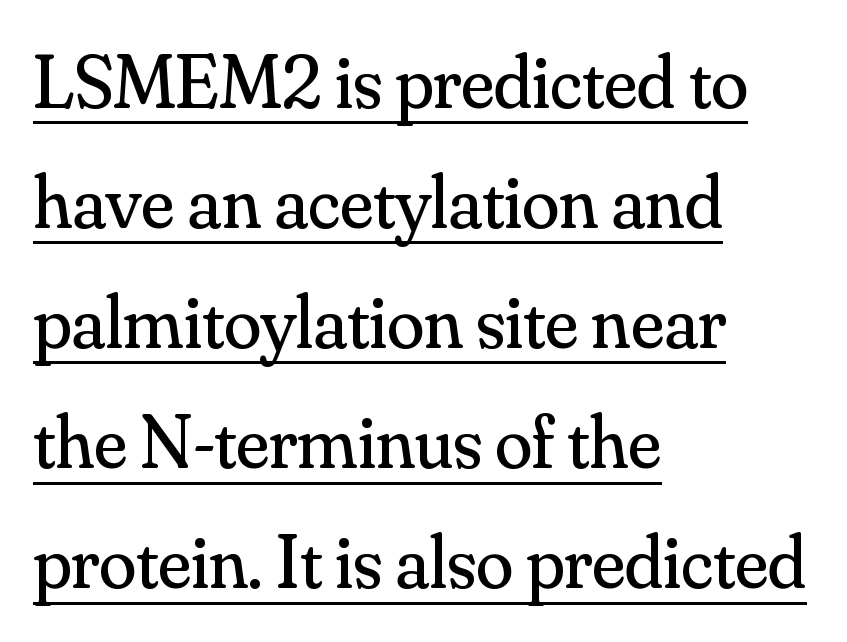
Q: Is the text bold? A: No.
Q: Is the text italic (slanted)? A: No, it is upright.
Q: Is the typeface a serif or a sans-serif typeface? A: Serif.
Q: Is the text underlined? A: Yes.
Q: How is the paragraph aligned? A: Left-aligned.
Q: Is the spacing between letters normal or unusually wide? A: Normal.
Q: Is the spacing between lines tight, normal or loose? A: Normal.
Q: Width (condensed, normal, or wide)? A: Normal.
Q: Stroke contrast? A: Medium.
Q: x-height? A: Small.
Q: Monospaced? A: No.
